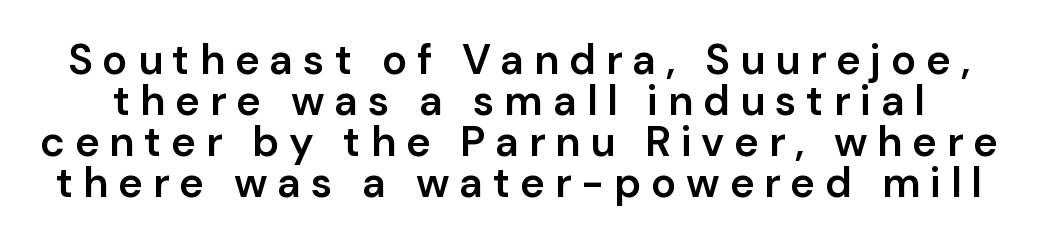
{"serif": "no", "italic": "no", "bold": "semi", "weight": "semibold", "width": "normal", "stroke_contrast": "low", "x_height": "medium", "monospaced": "no", "underline": "no", "line_spacing": "tight", "line_spacing_ratio": 0.98, "letter_spacing": "wide", "letter_spacing_em": 0.23, "glyph_px": 42}
